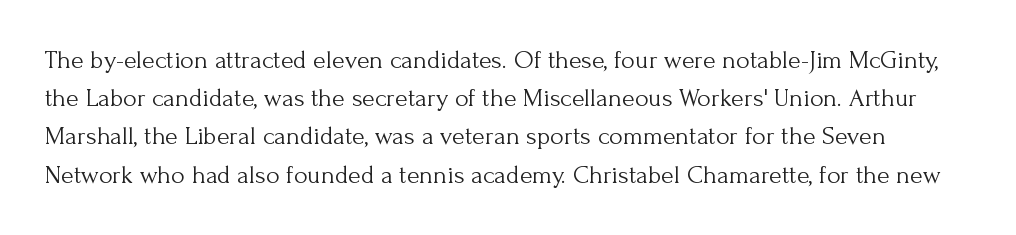
{"italic": "no", "bold": "no", "underline": "no", "line_spacing": "normal", "line_spacing_ratio": 1.47, "letter_spacing": "normal", "letter_spacing_em": 0.0, "glyph_px": 26}
